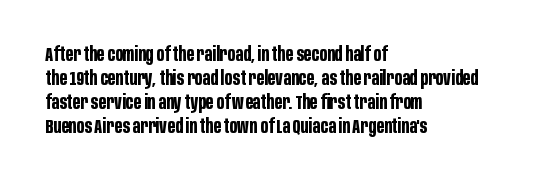
The image shows 20 px bold type, upright; set left-aligned, line spacing 1.2x, normal letter spacing, not underlined.
